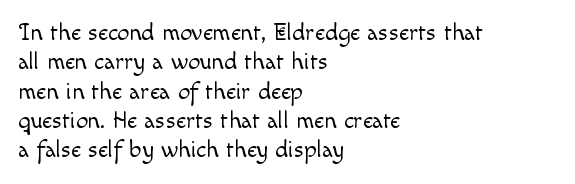
Notice how the stems are strictly vertical — no italics here. Standard letterfit; no display-style spreading of the glyphs. The space beneath each line is pristine and unruled. Counters stay open thanks to moderate or lighter strokes. A classic flush-left, rag-right setting is used for this passage.
